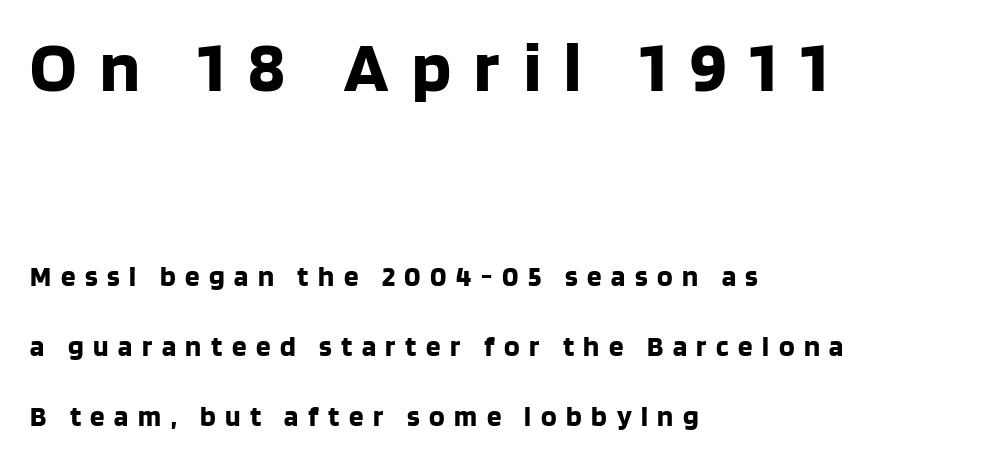
The image shows 72 px bold sans-serif type, upright; set left-aligned, loose line spacing (2.41x), unusually wide letter spacing (+0.33 em), not underlined; the first (top) block is 2.48x larger; low stroke contrast and a large x-height.
